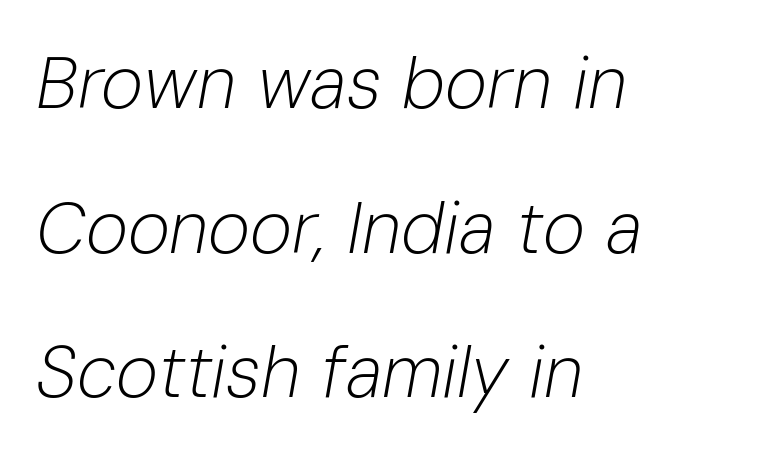
Q: Is the text bold? A: No.
Q: Is the text italic (slanted)? A: Yes, it leans right by about 10 degrees.
Q: Is the text underlined? A: No.
Q: How is the paragraph aligned? A: Left-aligned.
Q: Is the spacing between letters normal or unusually wide? A: Normal.
Q: Is the spacing between lines tight, normal or loose? A: Loose.
Q: Width (condensed, normal, or wide)? A: Normal.
Q: Stroke contrast? A: Low.
Q: x-height? A: Medium.
Q: Monospaced? A: No.
